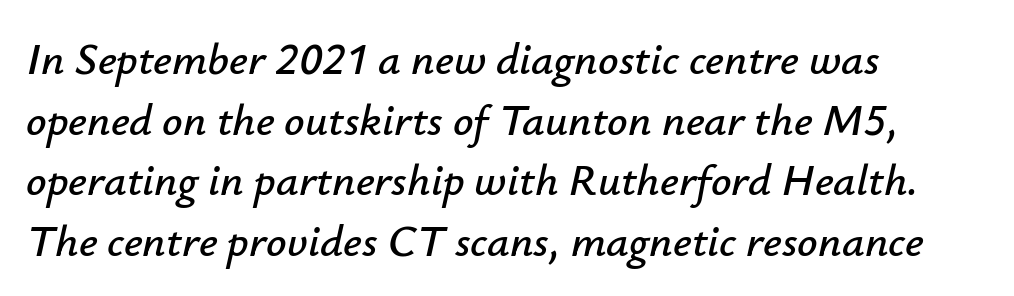
{"italic": "yes", "lean": "right", "slant_degrees": 12, "width": "normal", "stroke_contrast": "low", "x_height": "small", "monospaced": "no", "underline": "no", "align": "left", "line_spacing": "normal", "line_spacing_ratio": 1.35, "letter_spacing": "normal", "letter_spacing_em": 0.0, "glyph_px": 45}
